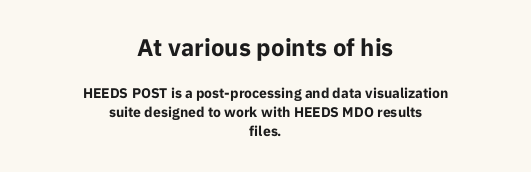
The image shows 24 px bold type, upright; set centered, normal line spacing (1.36x), normal letter spacing, not underlined; the first (top) block is 1.71x larger.
